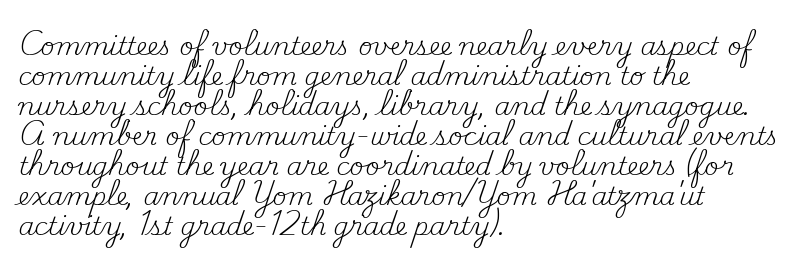
The image shows 25 px text type; set left-aligned, line spacing 1.2x, normal letter spacing, not underlined.
